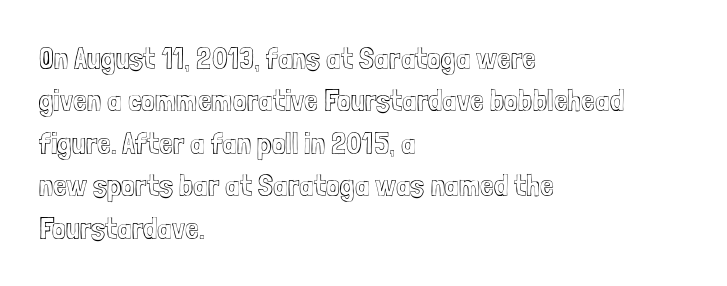
{"italic": "no", "width": "condensed", "x_height": "medium", "monospaced": "no", "underline": "no", "align": "left", "line_spacing": "normal", "line_spacing_ratio": 1.37, "letter_spacing": "normal", "letter_spacing_em": 0.0, "glyph_px": 31}
